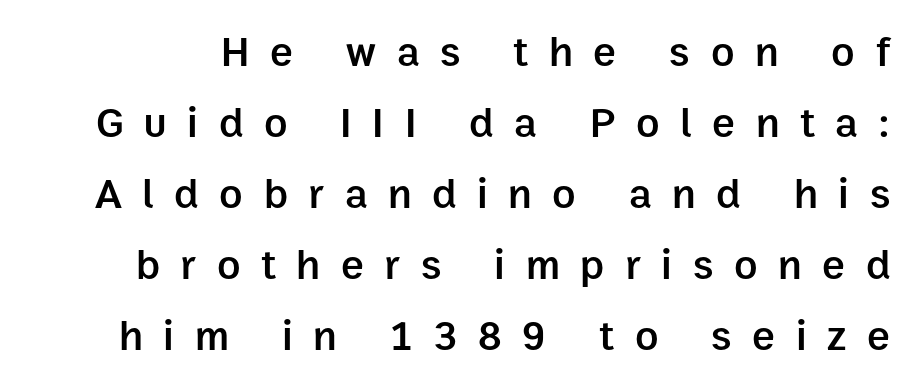
{"serif": "no", "italic": "no", "bold": "semi", "weight": "semibold", "width": "normal", "stroke_contrast": "low", "x_height": "medium", "monospaced": "no", "underline": "no", "line_spacing": "normal", "line_spacing_ratio": 1.65, "letter_spacing": "wide", "letter_spacing_em": 0.48, "glyph_px": 43}
